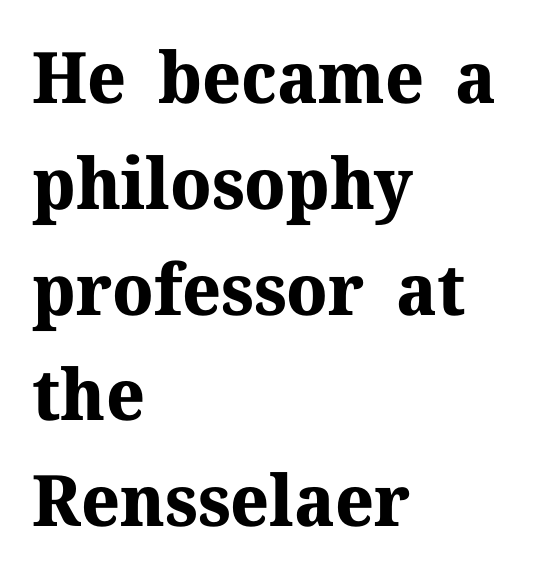
{"serif": "yes", "italic": "no", "bold": "yes", "weight": "bold", "width": "normal", "stroke_contrast": "medium", "x_height": "medium", "monospaced": "no", "underline": "no", "align": "left", "line_spacing": "normal", "line_spacing_ratio": 1.49, "letter_spacing": "normal", "letter_spacing_em": 0.0, "glyph_px": 71}
